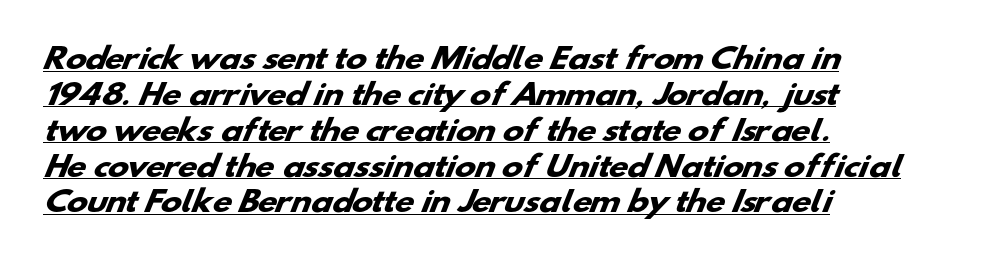
{"serif": "no", "bold": "yes", "weight": "heavy", "width": "wide", "stroke_contrast": "low", "x_height": "small", "monospaced": "no", "underline": "yes", "align": "left", "line_spacing": "normal", "line_spacing_ratio": 1.28, "letter_spacing": "normal", "letter_spacing_em": 0.0, "glyph_px": 28}
